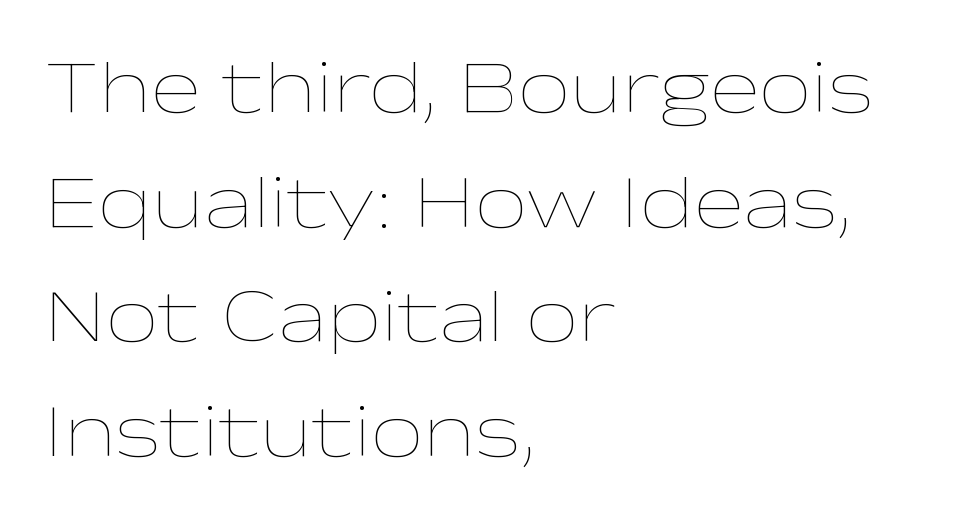
Q: Is the text bold? A: No.
Q: Is the text italic (slanted)? A: No, it is upright.
Q: Is the text underlined? A: No.
Q: How is the paragraph aligned? A: Left-aligned.
Q: Is the spacing between letters normal or unusually wide? A: Normal.
Q: Is the spacing between lines tight, normal or loose? A: Normal.
Q: Width (condensed, normal, or wide)? A: Wide.
Q: Stroke contrast? A: Low.
Q: x-height? A: Medium.
Q: Monospaced? A: No.
